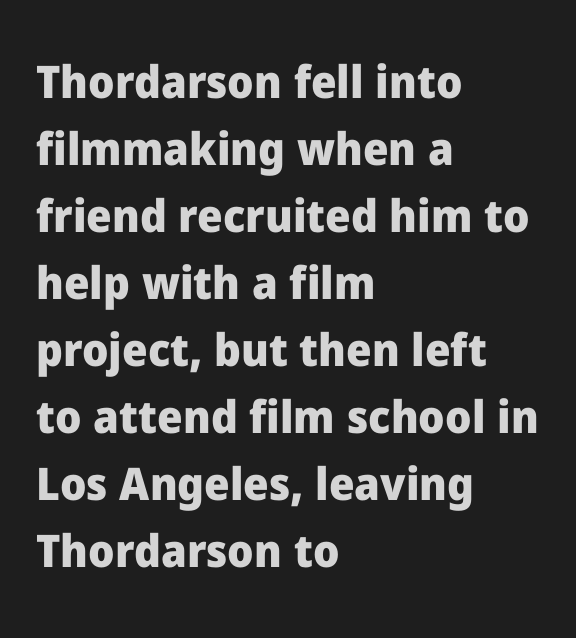
{"serif": "no", "italic": "no", "bold": "yes", "weight": "heavy", "width": "normal", "stroke_contrast": "low", "x_height": "medium", "monospaced": "no", "underline": "no", "align": "left", "line_spacing": "normal", "line_spacing_ratio": 1.49, "letter_spacing": "normal", "letter_spacing_em": 0.0, "glyph_px": 45}
